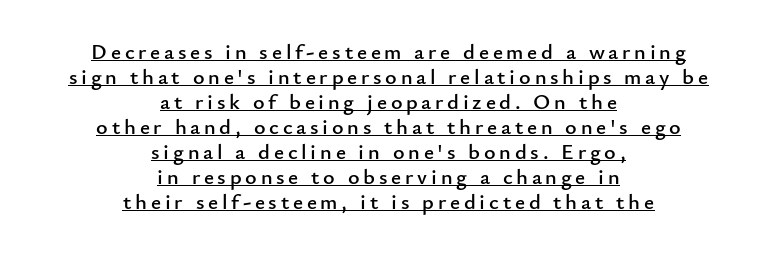
The image shows 22 px text type, upright; set centered, tight line spacing (1.14x), underlined.
